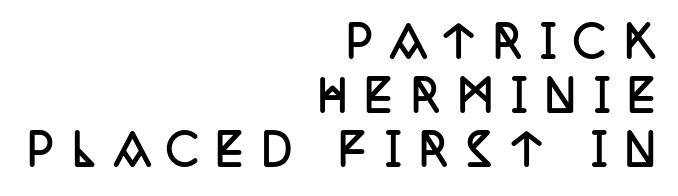
Q: Is the text bold? A: Yes.
Q: Is the text italic (slanted)? A: No, it is upright.
Q: Is the typeface a serif or a sans-serif typeface? A: Serif.
Q: Is the text underlined? A: No.
Q: How is the paragraph aligned? A: Right-aligned.
Q: Is the spacing between letters normal or unusually wide? A: Unusually wide.
Q: Is the spacing between lines tight, normal or loose? A: Normal.
Q: Width (condensed, normal, or wide)? A: Condensed.
Q: Stroke contrast? A: Low.
Q: x-height? A: Large.
Q: Monospaced? A: No.
